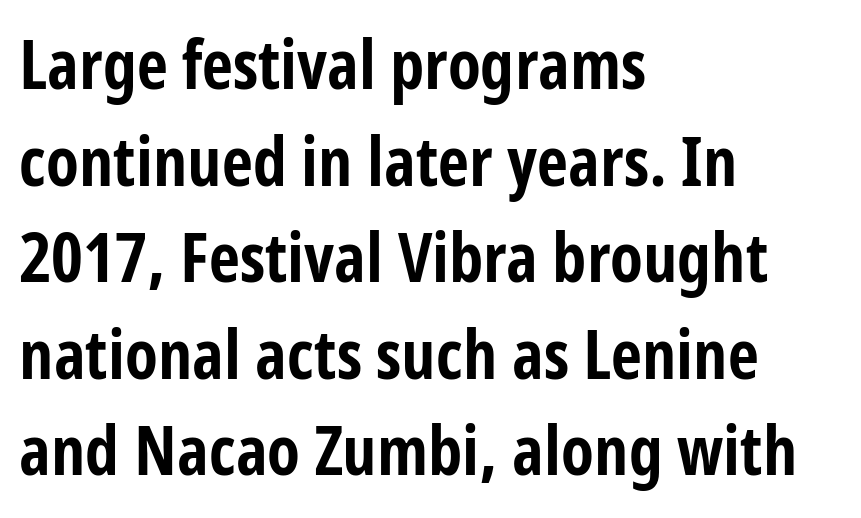
{"serif": "no", "italic": "no", "bold": "yes", "weight": "bold", "width": "condensed", "stroke_contrast": "low", "x_height": "medium", "monospaced": "no", "underline": "no", "align": "left", "line_spacing": "normal", "line_spacing_ratio": 1.42, "letter_spacing": "normal", "letter_spacing_em": 0.0, "glyph_px": 68}
